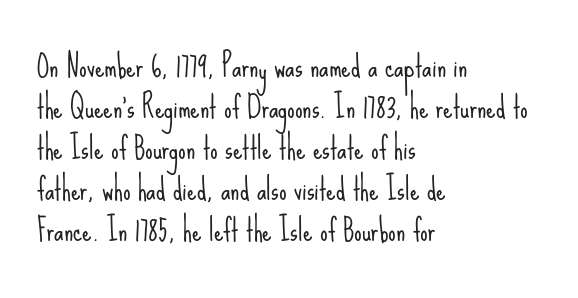
Vertical stems look standard width or narrower in stroke. The paragraph shown leans on its left margin. Nope, not italic — everything's standing straight. The designer left line spacing at the default. Type without underlining. The passage shown has conventional tracking throughout.
